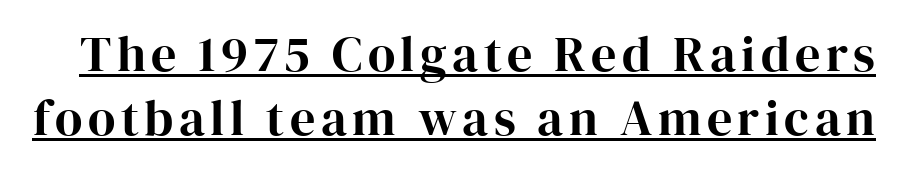
{"serif": "yes", "italic": "no", "width": "normal", "stroke_contrast": "high", "x_height": "medium", "monospaced": "no", "underline": "yes", "line_spacing": "normal", "line_spacing_ratio": 1.28, "glyph_px": 50}
